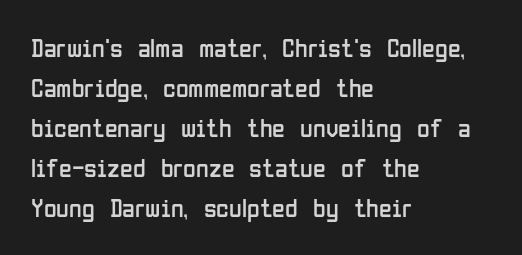
Descender tails drop into unmarked territory. Stroke mass is kept to a normal reading level or below. Default kerning and tracking; the words read as compact shapes. Teacher's note: observe the even left margin — that is flush-left alignment.
